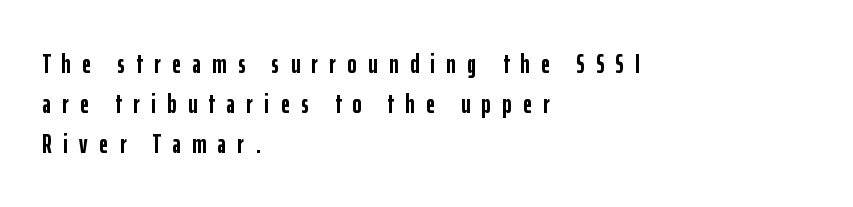
Quick note: not italic, upright. Compared with a centered layout, this one pins lines to the left instead. Strokes here are thick enough to call this a true bold. Someone cranked the tracking dial way up on this one. Horizontal bands of white between lines are of average thickness. Descenders are the only things crossing below the line.
